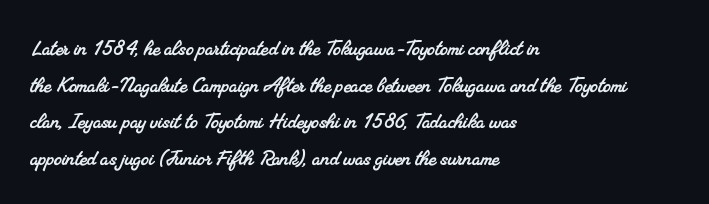
Q: Is the text underlined? A: No.
Q: How is the paragraph aligned? A: Left-aligned.
Q: Is the spacing between letters normal or unusually wide? A: Normal.
Q: Is the spacing between lines tight, normal or loose? A: Normal.
